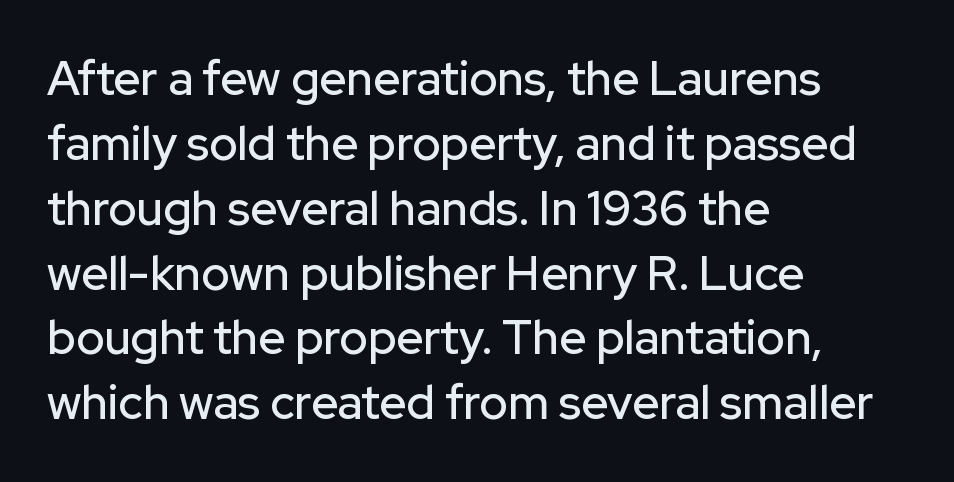
Every character sits straight up, as roman type does. Check under the words: just untouched page. Regarding serifs, this sample does without them. Each word holds together tightly as a unit, with standard inter-letter gaps.
